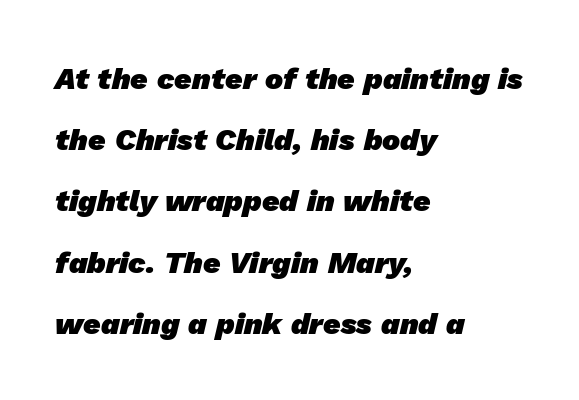
The image shows 30 px heavy sans-serif type; set left-aligned, loose line spacing (2.04x), normal letter spacing, not underlined; low stroke contrast and a medium x-height.
